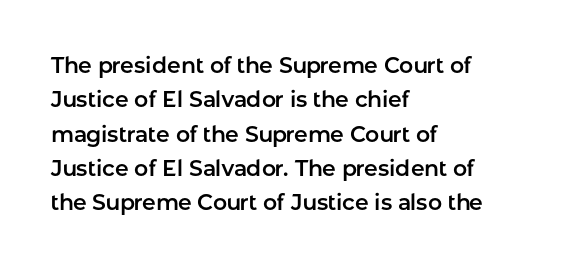
{"italic": "no", "underline": "no", "align": "left", "line_spacing": "normal", "line_spacing_ratio": 1.56, "letter_spacing": "normal", "letter_spacing_em": 0.0, "glyph_px": 22}
